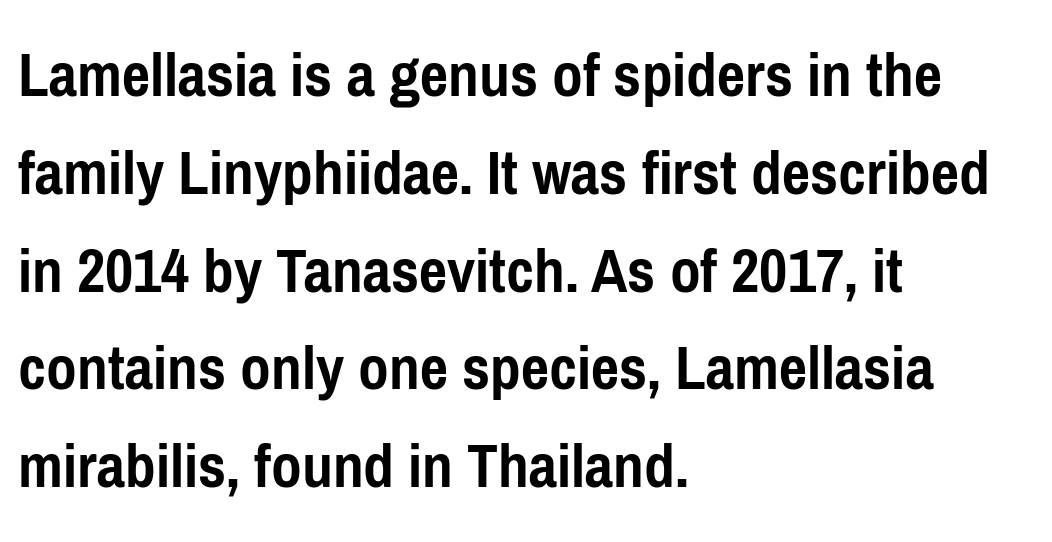
The image shows 67 px semibold, condensed sans-serif type, upright; set left-aligned, normal line spacing (1.46x), normal letter spacing, not underlined; low stroke contrast and a medium x-height.
